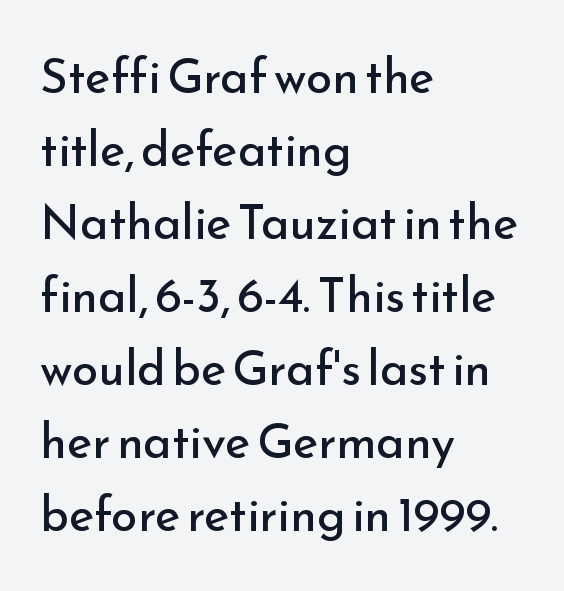
Q: Is the text bold? A: No.
Q: Is the text italic (slanted)? A: No, it is upright.
Q: Is the typeface a serif or a sans-serif typeface? A: Sans-serif.
Q: Is the text underlined? A: No.
Q: How is the paragraph aligned? A: Left-aligned.
Q: Is the spacing between letters normal or unusually wide? A: Normal.
Q: Is the spacing between lines tight, normal or loose? A: Normal.
Q: Width (condensed, normal, or wide)? A: Normal.
Q: Stroke contrast? A: Low.
Q: x-height? A: Small.
Q: Monospaced? A: No.
